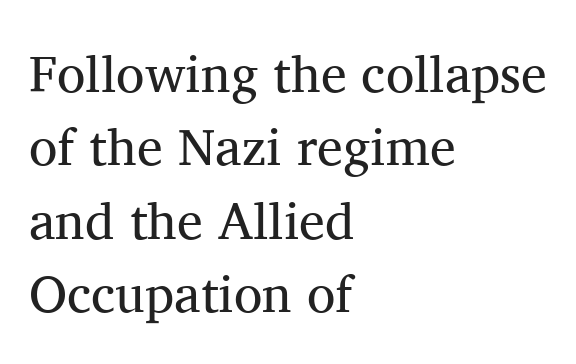
{"serif": "yes", "italic": "no", "bold": "no", "weight": "regular", "width": "normal", "stroke_contrast": "medium", "x_height": "medium", "monospaced": "no", "underline": "no", "align": "left", "line_spacing": "normal", "line_spacing_ratio": 1.41, "letter_spacing": "normal", "letter_spacing_em": 0.0, "glyph_px": 52}
